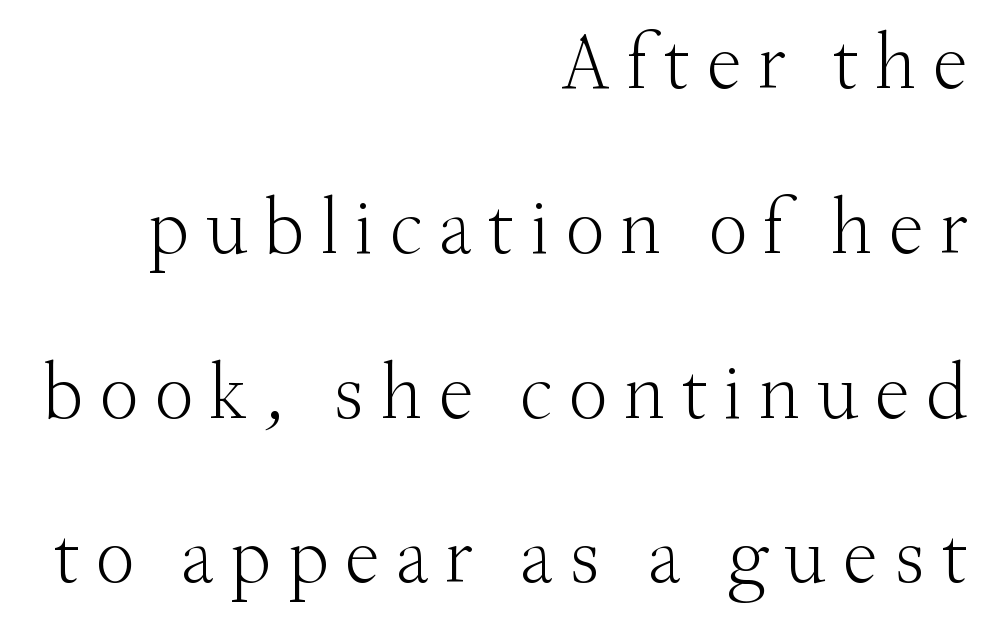
{"serif": "yes", "italic": "no", "bold": "no", "weight": "light", "width": "normal", "stroke_contrast": "medium", "x_height": "small", "monospaced": "no", "underline": "no", "align": "right", "line_spacing": "loose", "line_spacing_ratio": 2.06, "glyph_px": 80}
